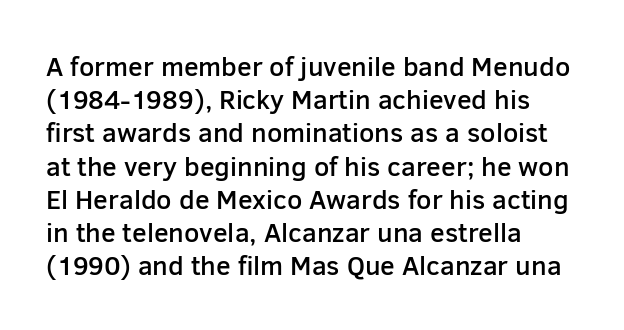
The image shows 27 px text type, upright; set left-aligned, line spacing 1.23x, normal letter spacing, not underlined.
